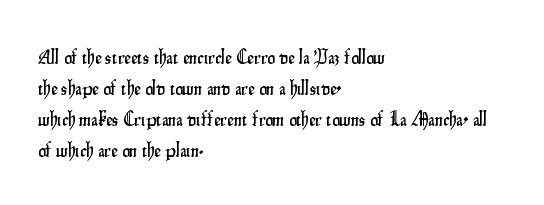
{"italic": "no", "underline": "no", "align": "left", "line_spacing": "normal", "line_spacing_ratio": 1.48, "letter_spacing": "normal", "letter_spacing_em": 0.0, "glyph_px": 21}
